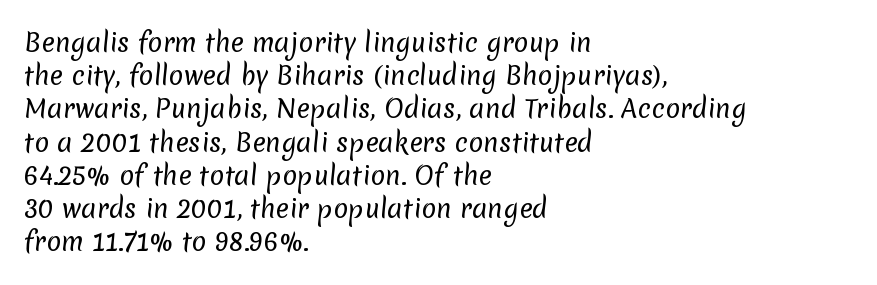
{"bold": "no", "underline": "no", "align": "left", "line_spacing": "normal", "line_spacing_ratio": 1.33, "letter_spacing": "normal", "letter_spacing_em": 0.0, "glyph_px": 25}
